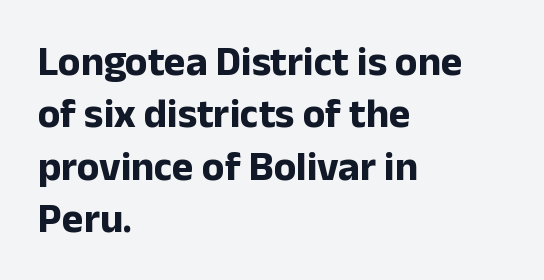
The image shows 41 px bold sans-serif type, upright; set left-aligned, normal line spacing (1.28x), normal letter spacing, not underlined; low stroke contrast and a medium x-height.
